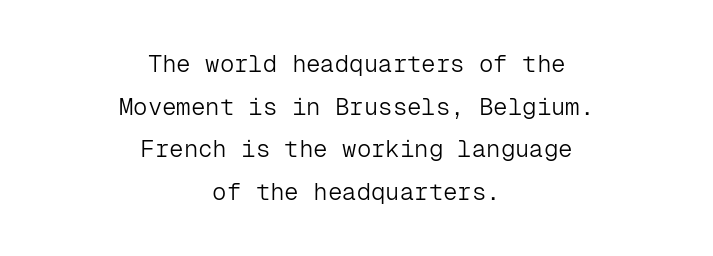
Q: Is the text bold? A: No.
Q: Is the text italic (slanted)? A: No, it is upright.
Q: Is the text underlined? A: No.
Q: How is the paragraph aligned? A: Centered.
Q: Is the spacing between letters normal or unusually wide? A: Normal.
